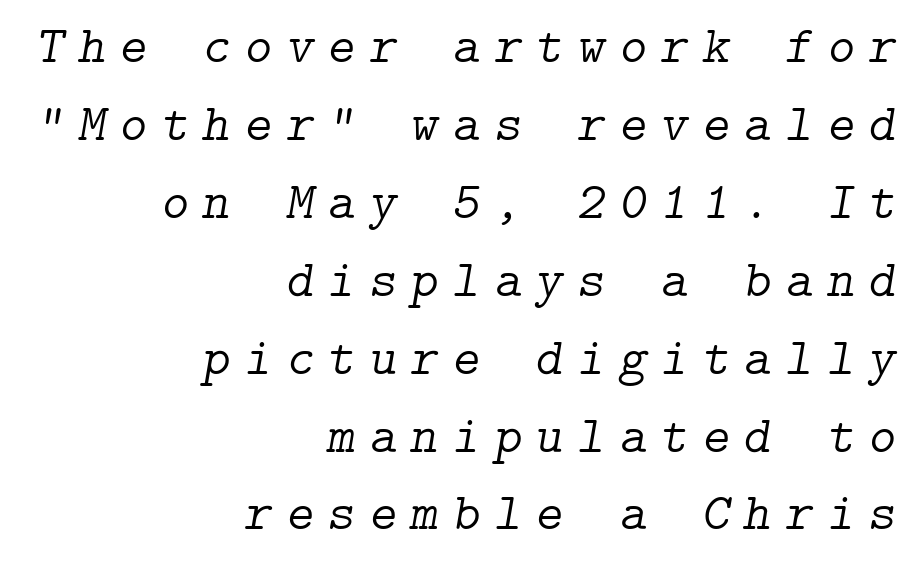
Q: Is the text bold? A: No.
Q: Is the text italic (slanted)? A: Yes, it leans right by about 9 degrees.
Q: Is the typeface a serif or a sans-serif typeface? A: Serif.
Q: Is the text underlined? A: No.
Q: How is the paragraph aligned? A: Right-aligned.
Q: Is the spacing between letters normal or unusually wide? A: Unusually wide.
Q: Is the spacing between lines tight, normal or loose? A: Normal.
Q: Width (condensed, normal, or wide)? A: Normal.
Q: Stroke contrast? A: Low.
Q: x-height? A: Medium.
